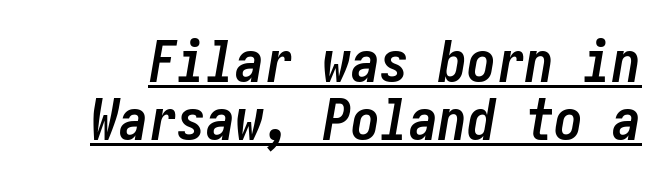
In terms of weight, the rendering is a true, heavy bold. Quick note: italic. Vertically, the passage feels compressed, each row crowding the next. How are the letters spaced? Ordinarily, with no added tracking. Students, observe the line beneath the letters — that is underlining.
